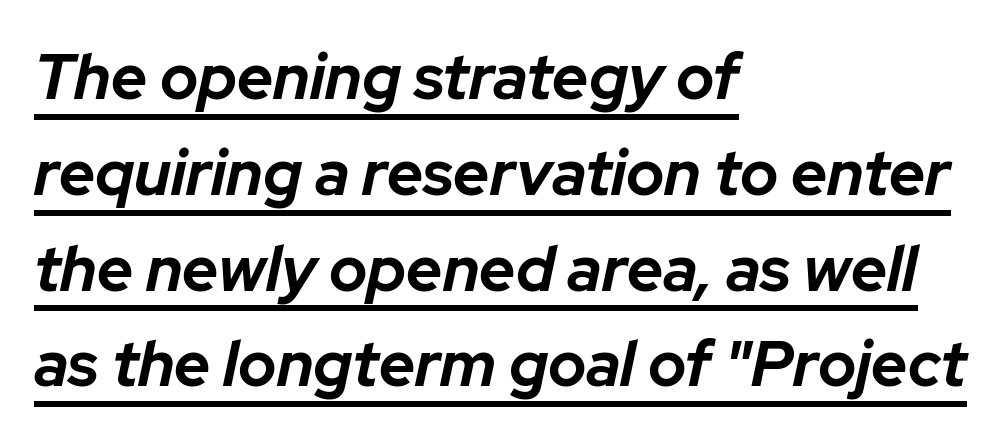
The image shows 63 px bold type, italic (leaning right); set left-aligned, normal line spacing (1.52x), normal letter spacing, underlined; low stroke contrast and a medium x-height.
